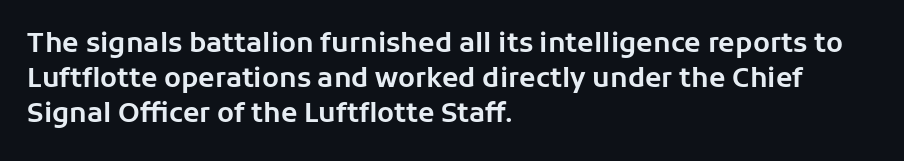
Q: Is the text italic (slanted)? A: No, it is upright.
Q: Is the text underlined? A: No.
Q: How is the paragraph aligned? A: Left-aligned.
Q: Is the spacing between letters normal or unusually wide? A: Normal.
Q: Is the spacing between lines tight, normal or loose? A: Normal.
